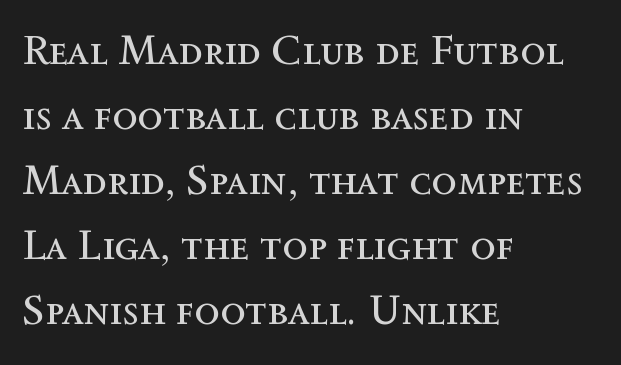
The rows are spaced the way most documents space them. You could not count columns in this text — the font is proportionally spaced. Tracking value appears to be zero — textbook default spacing. Weight class: somewhere from thin through regular.
